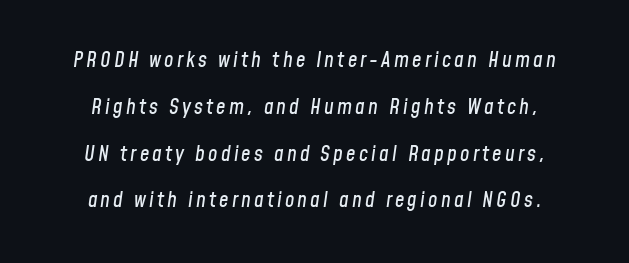
Q: Is the text italic (slanted)? A: Yes, it leans right by about 8 degrees.
Q: Is the text underlined? A: No.
Q: How is the paragraph aligned? A: Centered.
Q: Is the spacing between lines tight, normal or loose? A: Loose.
